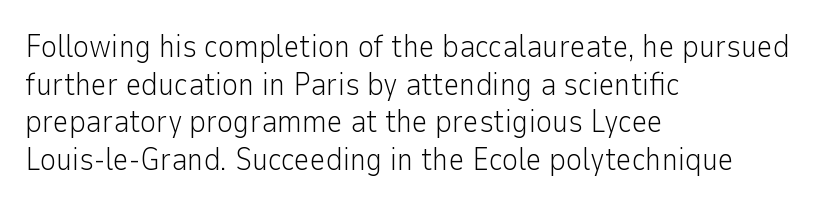
{"serif": "no", "italic": "no", "bold": "no", "weight": "light", "width": "normal", "stroke_contrast": "low", "x_height": "medium", "monospaced": "no", "underline": "no", "align": "left", "line_spacing_ratio": 1.21, "letter_spacing": "normal", "letter_spacing_em": 0.0, "glyph_px": 31}
